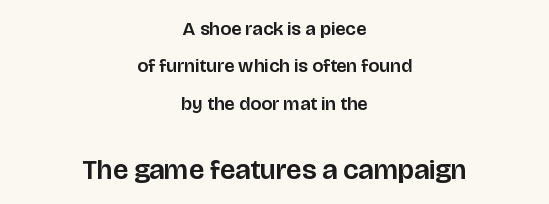
{"serif": "no", "italic": "no", "width": "normal", "stroke_contrast": "low", "x_height": "large", "monospaced": "no", "underline": "no", "align": "center", "line_spacing": "loose", "line_spacing_ratio": 1.97, "letter_spacing": "normal", "letter_spacing_em": 0.0, "larger_block": "second", "size_ratio": 1.47, "glyph_px": 28}
